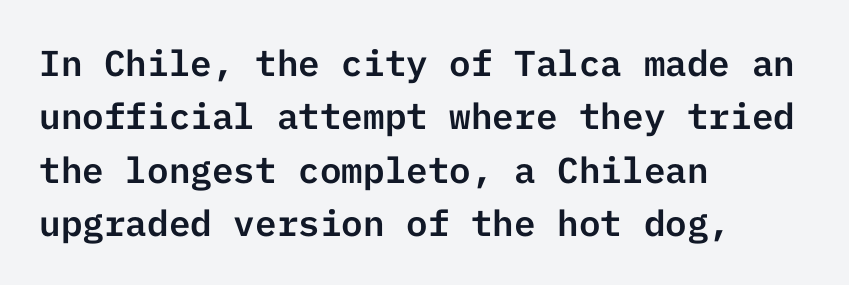
This rendering employs a face without finishing strokes, i.e., a sans-serif. Short and long lines alike share a common starting point at left. The passage shown stacks its lines at a standard gap. Tracking value appears to be zero — textbook default spacing. Vertical strokes here are truly vertical. The foot of each line stays bare and open.
